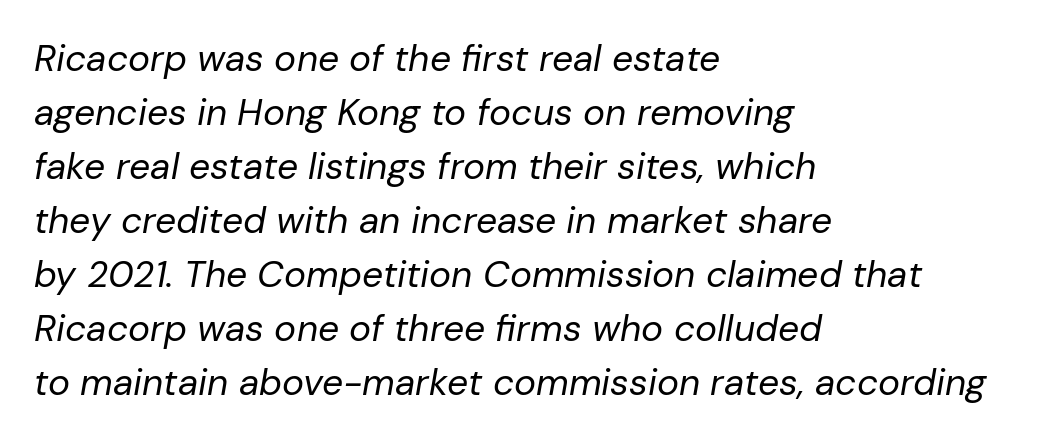
No chunkiness to these letters — they're not bold. Proportional: the letters do not fall into vertical columns. Underline: absent. Visually the block forms a straight wall on the left and a jagged coastline on the right. Does the lettering tilt? It does — this is italic.
